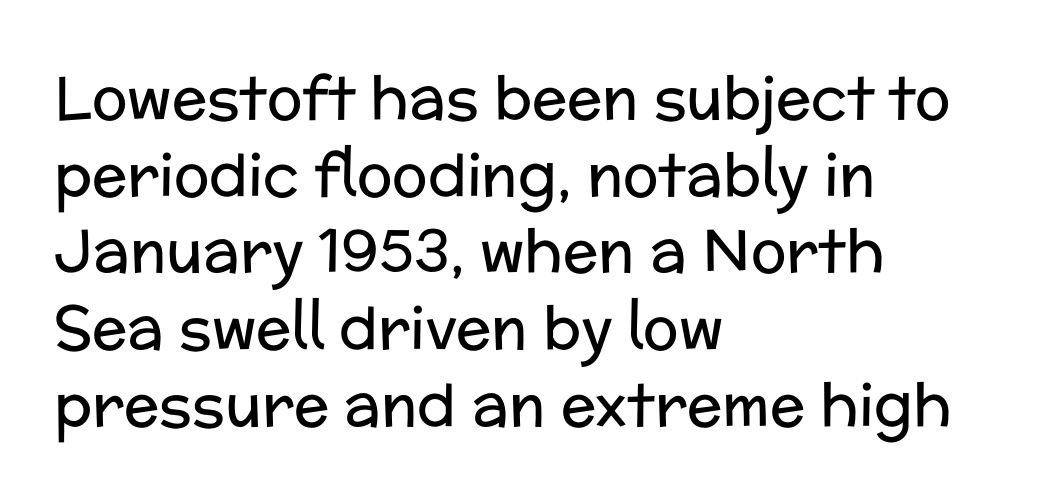
Q: Is the text bold? A: No.
Q: Is the text italic (slanted)? A: No, it is upright.
Q: Is the typeface a serif or a sans-serif typeface? A: Sans-serif.
Q: Is the text underlined? A: No.
Q: How is the paragraph aligned? A: Left-aligned.
Q: Is the spacing between letters normal or unusually wide? A: Normal.
Q: Is the spacing between lines tight, normal or loose? A: Normal.
Q: Width (condensed, normal, or wide)? A: Normal.
Q: Stroke contrast? A: Low.
Q: x-height? A: Medium.
Q: Monospaced? A: No.
